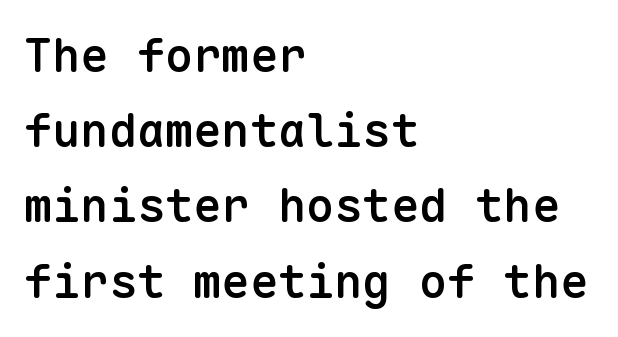
A typesetter would call this leading conventional body-copy spacing. No feet cap the strokes, marking this as sans-serif type. Glance below the letters and you will spot only blank space. Monospaced: the letters line up in strict vertical columns.
